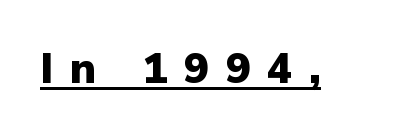
The image shows 42 px heavy sans-serif type, upright; set unusually wide letter spacing (+0.39 em), underlined; low stroke contrast and a medium x-height.
